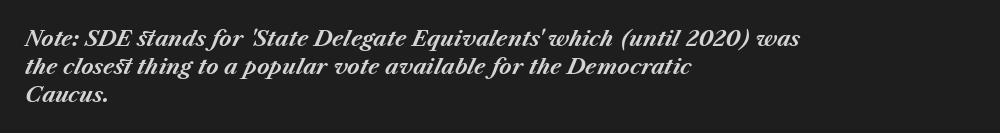
{"italic": "yes", "lean": "right", "slant_degrees": 23, "bold": "yes", "underline": "no", "align": "left", "line_spacing": "normal", "line_spacing_ratio": 1.33, "letter_spacing": "normal", "letter_spacing_em": 0.0, "glyph_px": 21}
